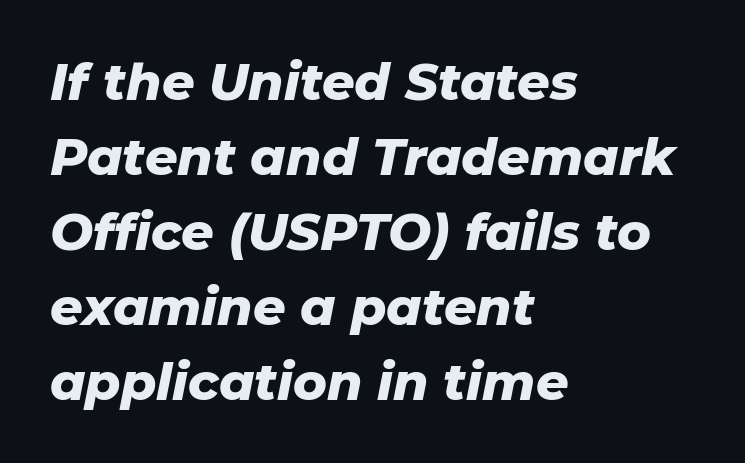
Do the characters align in a grid? No, the font is proportional. This rendering leaves character spacing at its baseline value. You'd pick this weight for a headline — it's a proper bold. The passage shown leans; its letterforms are oblique. The typesetter chose a ragged-right arrangement here. The zone under the glyphs is completely vacant.
